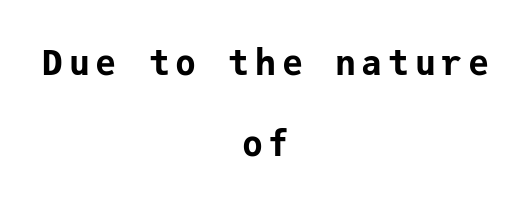
{"serif": "no", "italic": "no", "bold": "yes", "weight": "bold", "width": "normal", "stroke_contrast": "low", "x_height": "medium", "monospaced": "yes", "underline": "no", "align": "center", "line_spacing": "loose", "line_spacing_ratio": 2.31, "glyph_px": 35}
